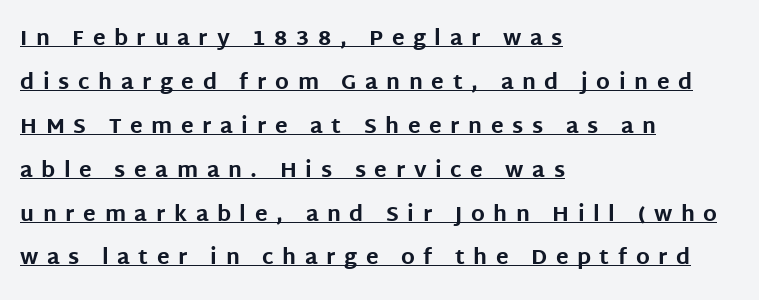
The image shows 21 px bold type, upright; set left-aligned, loose line spacing (2.09x), unusually wide letter spacing (+0.41 em), underlined.
